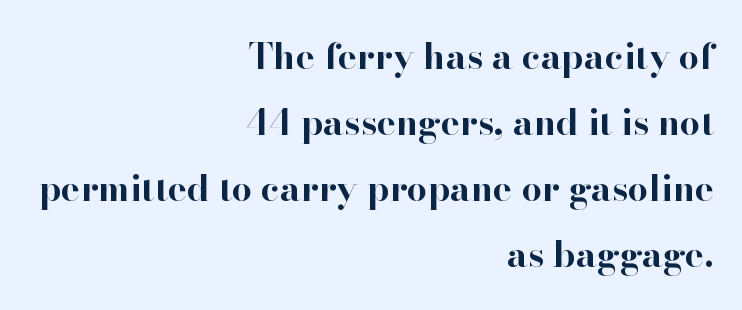
Q: Is the text bold? A: Yes.
Q: Is the text italic (slanted)? A: No, it is upright.
Q: Is the typeface a serif or a sans-serif typeface? A: Serif.
Q: Is the text underlined? A: No.
Q: How is the paragraph aligned? A: Right-aligned.
Q: Is the spacing between letters normal or unusually wide? A: Normal.
Q: Width (condensed, normal, or wide)? A: Normal.
Q: Stroke contrast? A: High.
Q: x-height? A: Small.
Q: Monospaced? A: No.
